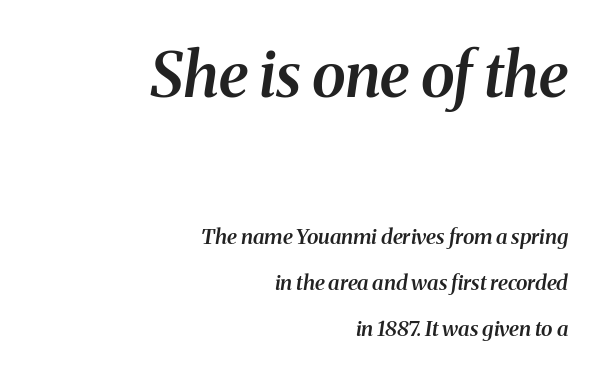
Q: Is the text bold? A: Semi-bold.
Q: Is the text italic (slanted)? A: Yes, it leans right by about 8 degrees.
Q: Is the typeface a serif or a sans-serif typeface? A: Serif.
Q: Is the text underlined? A: No.
Q: How is the paragraph aligned? A: Right-aligned.
Q: Is the spacing between letters normal or unusually wide? A: Normal.
Q: Is the spacing between lines tight, normal or loose? A: Loose.
Q: Which block of text is set in a larger size, the first (top) or the second (bottom)? A: The first (top) one.
Q: Width (condensed, normal, or wide)? A: Normal.
Q: Stroke contrast? A: Medium.
Q: x-height? A: Medium.
Q: Monospaced? A: No.
